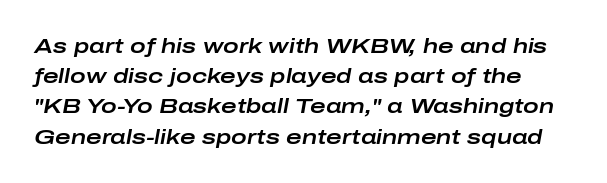
{"italic": "yes", "lean": "right", "slant_degrees": 10, "underline": "no", "line_spacing": "normal", "line_spacing_ratio": 1.44, "letter_spacing": "normal", "letter_spacing_em": 0.0, "glyph_px": 21}
